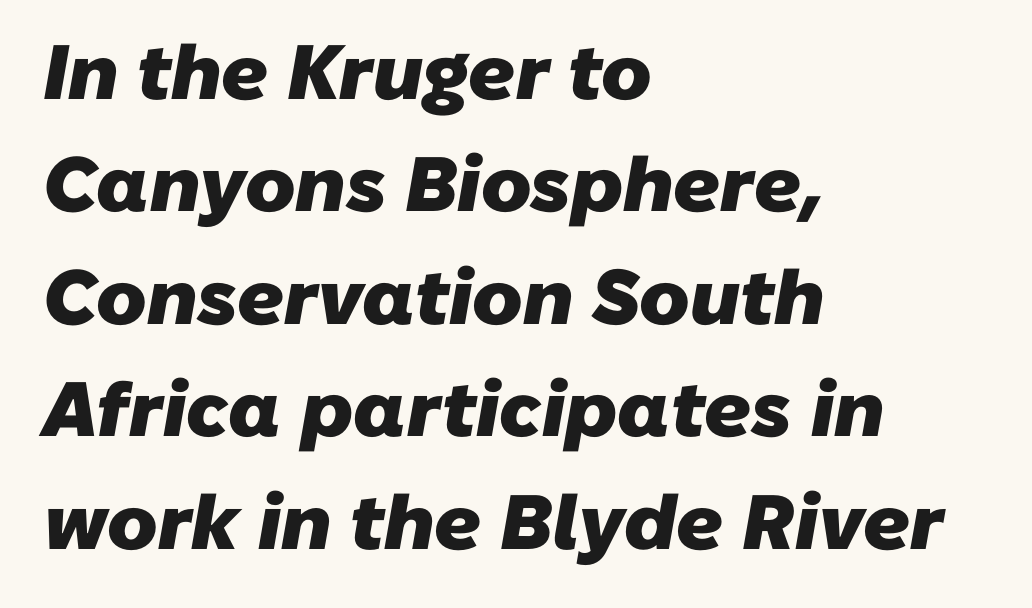
{"serif": "no", "bold": "yes", "weight": "heavy", "width": "normal", "stroke_contrast": "low", "x_height": "medium", "monospaced": "no", "underline": "no", "align": "left", "line_spacing": "normal", "line_spacing_ratio": 1.46, "letter_spacing": "normal", "letter_spacing_em": 0.0, "glyph_px": 77}
